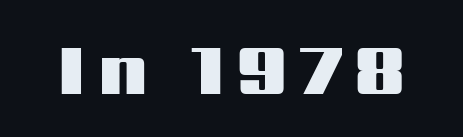
A full-strength bold gives these letters their thick strokes. Bare-footed words on every line. The text was rendered using a sans face with plain stroke endings. Is this a fixed-width face? No — the glyphs have proportional, varying widths. Posture: straight, roman, zero tilt.
